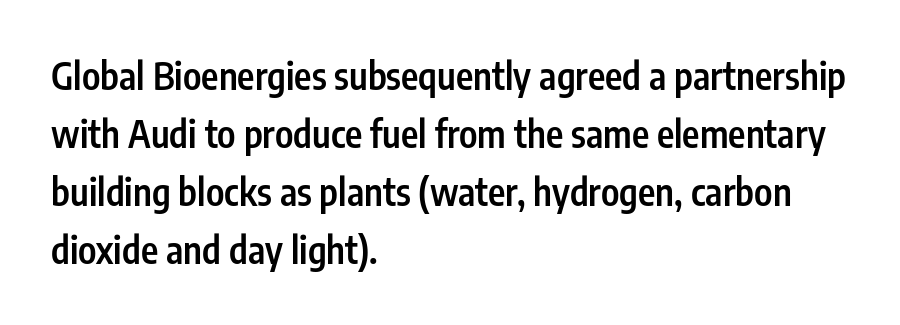
{"serif": "no", "italic": "no", "bold": "semi", "weight": "semibold", "width": "condensed", "stroke_contrast": "low", "x_height": "medium", "monospaced": "no", "underline": "no", "align": "left", "line_spacing": "normal", "line_spacing_ratio": 1.57, "letter_spacing": "normal", "letter_spacing_em": 0.0, "glyph_px": 37}
